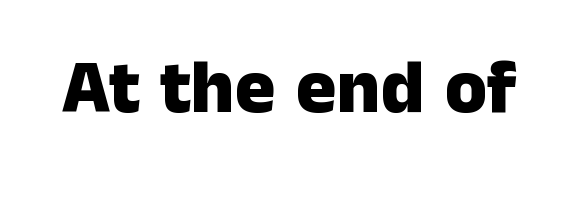
These lines keep a tight, regular rhythm from letter to letter. The type sits square on the baseline with zero lean. Descenders hang freely into open space. The characters look thick and weighty, a clear bold.
